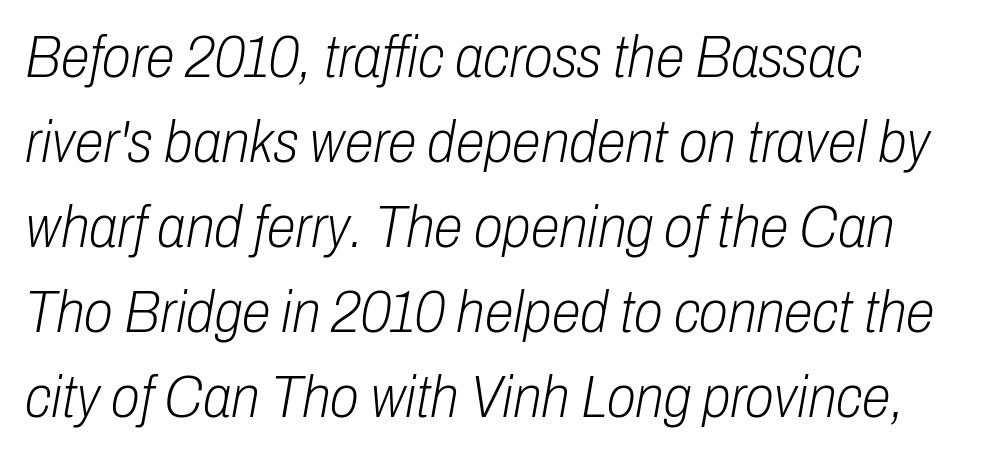
{"italic": "yes", "lean": "right", "slant_degrees": 10, "bold": "no", "weight": "light", "width": "condensed", "stroke_contrast": "low", "x_height": "medium", "monospaced": "no", "underline": "no", "align": "left", "line_spacing": "normal", "line_spacing_ratio": 1.44, "letter_spacing": "normal", "letter_spacing_em": 0.0, "glyph_px": 59}
